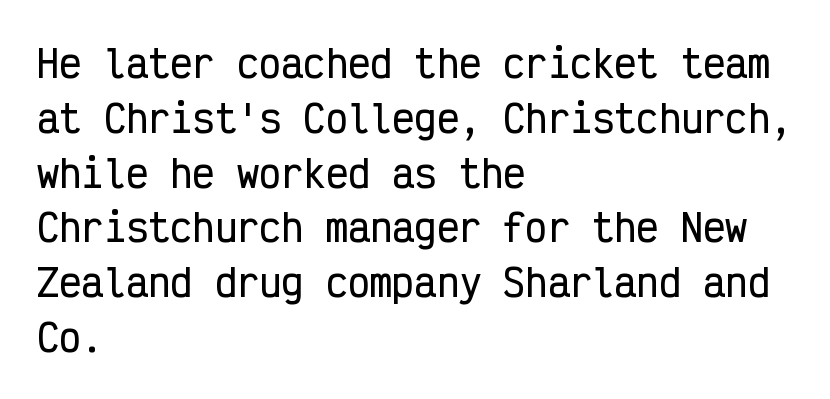
Ascenders rise straight up at ninety degrees. This sample keeps an unexceptional amount of space between lines. Reading down the block, your eye returns to a fixed left position each line. No word sits above an underline.
